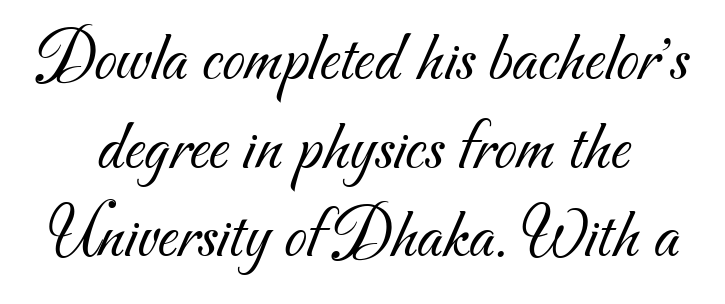
These lines are rendered in a variable-pitch font. Is this a sans? Yes — the strokes have no serifs. The strokes carry an ordinary text weight at most. Tracking here is standard; glyphs follow each other at the usual distance.
